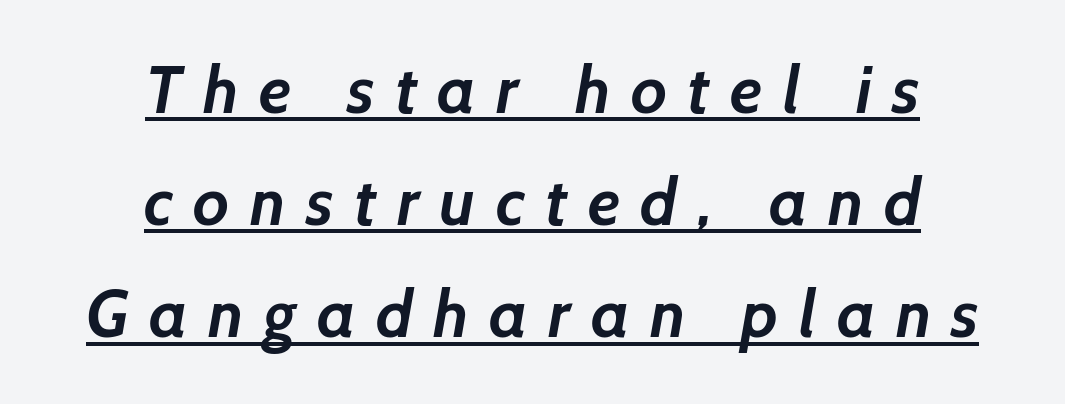
The line-height multiplier appears to be the usual default. Each letter keeps its own natural width here, so spacing adapts to shape. Line starts and ends both wander, symmetrically. Every word sits above its own underline.
